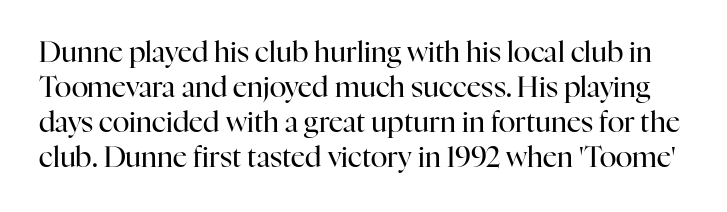
The image shows 28 px regular-weight serif type, upright; set normal line spacing (1.25x), normal letter spacing, not underlined; high stroke contrast and a medium x-height.
